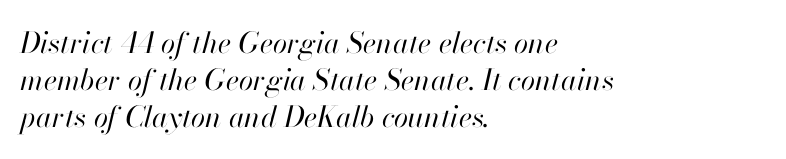
{"italic": "yes", "lean": "right", "slant_degrees": 13, "bold": "no", "weight": "regular", "width": "normal", "stroke_contrast": "high", "x_height": "small", "monospaced": "no", "underline": "no", "align": "left", "line_spacing": "normal", "line_spacing_ratio": 1.27, "letter_spacing": "normal", "letter_spacing_em": 0.0, "glyph_px": 29}
